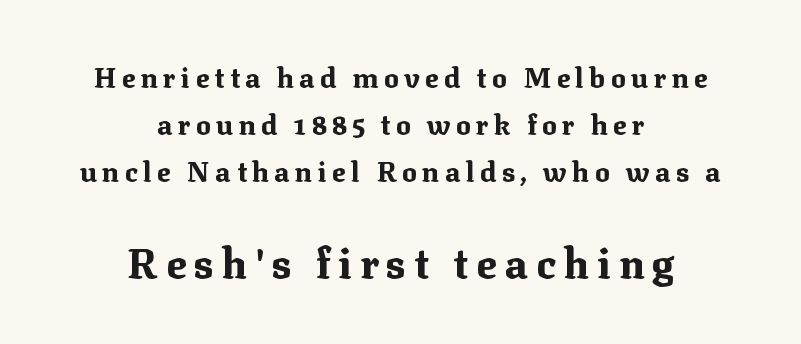
The image shows 42 px bold serif type, upright; set centered, normal line spacing (1.67x), not underlined; the second (bottom) block is 1.5x larger; medium stroke contrast and a medium x-height.
